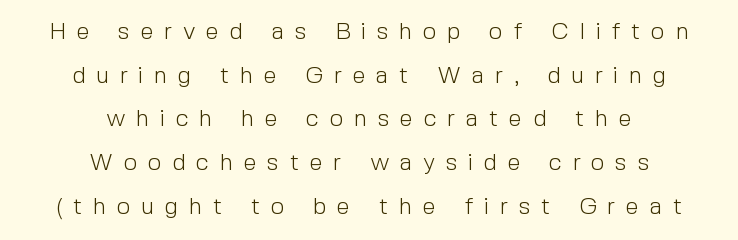
Q: Is the text bold? A: No.
Q: Is the text italic (slanted)? A: No, it is upright.
Q: Is the text underlined? A: No.
Q: How is the paragraph aligned? A: Centered.
Q: Is the spacing between letters normal or unusually wide? A: Unusually wide.
